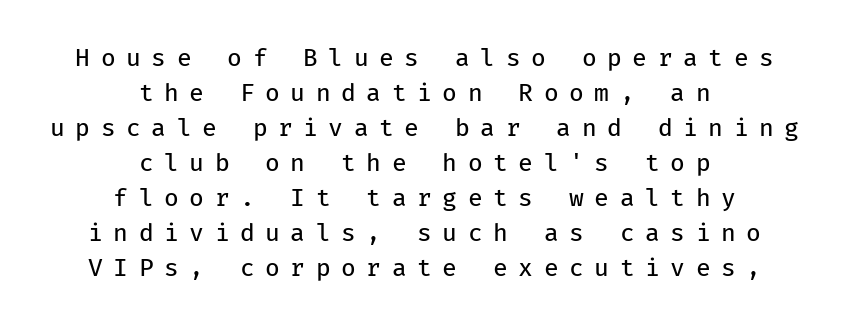
Q: Is the text bold? A: No.
Q: Is the text italic (slanted)? A: No, it is upright.
Q: Is the text underlined? A: No.
Q: How is the paragraph aligned? A: Centered.
Q: Is the spacing between letters normal or unusually wide? A: Unusually wide.
Q: Is the spacing between lines tight, normal or loose? A: Normal.
